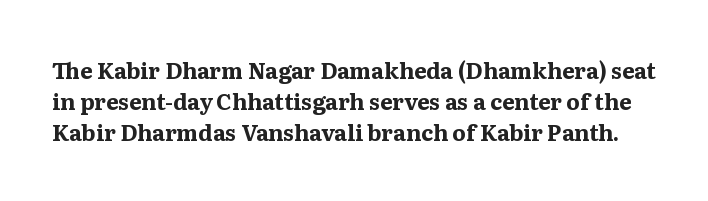
The image shows 22 px bold type, upright; set normal line spacing (1.41x), normal letter spacing, not underlined.
